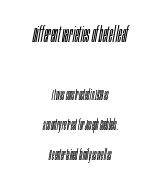
{"italic": "yes", "lean": "right", "slant_degrees": 10, "bold": "no", "underline": "no", "align": "center", "line_spacing": "loose", "line_spacing_ratio": 2.12, "letter_spacing": "normal", "letter_spacing_em": 0.0, "larger_block": "first", "size_ratio": 1.57, "glyph_px": 22}
